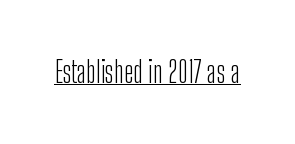
{"serif": "no", "italic": "no", "bold": "no", "weight": "light", "width": "condensed", "stroke_contrast": "low", "x_height": "medium", "monospaced": "no", "underline": "yes", "letter_spacing": "normal", "letter_spacing_em": 0.0, "glyph_px": 29}
